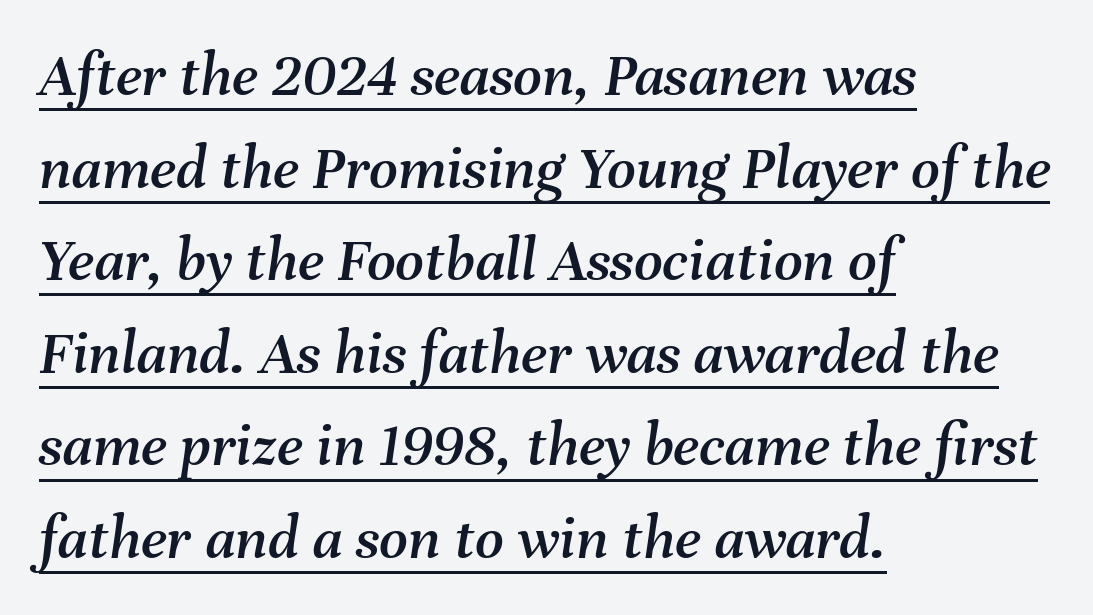
Q: Is the text italic (slanted)? A: Yes, it leans right by about 8 degrees.
Q: Is the text underlined? A: Yes.
Q: How is the paragraph aligned? A: Left-aligned.
Q: Is the spacing between letters normal or unusually wide? A: Normal.
Q: Is the spacing between lines tight, normal or loose? A: Normal.
Q: Width (condensed, normal, or wide)? A: Normal.
Q: Stroke contrast? A: Medium.
Q: x-height? A: Medium.
Q: Monospaced? A: No.
